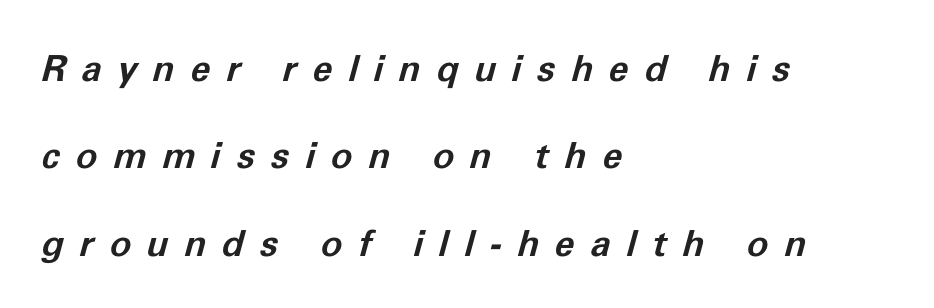
{"italic": "yes", "lean": "right", "slant_degrees": 11, "bold": "yes", "weight": "bold", "width": "normal", "stroke_contrast": "low", "x_height": "medium", "monospaced": "no", "underline": "no", "align": "left", "line_spacing": "loose", "line_spacing_ratio": 2.43, "letter_spacing": "wide", "letter_spacing_em": 0.44, "glyph_px": 36}
